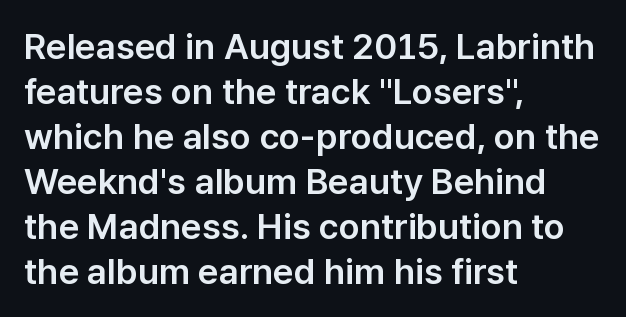
{"serif": "no", "italic": "no", "width": "normal", "stroke_contrast": "low", "x_height": "medium", "monospaced": "no", "underline": "no", "align": "left", "line_spacing": "normal", "line_spacing_ratio": 1.25, "letter_spacing": "normal", "letter_spacing_em": 0.0, "glyph_px": 36}
